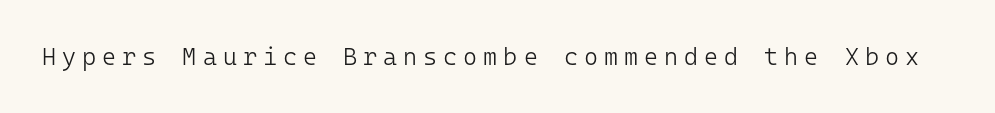
The image shows 24 px text type, upright; set unusually wide letter spacing (+0.25 em), not underlined.
